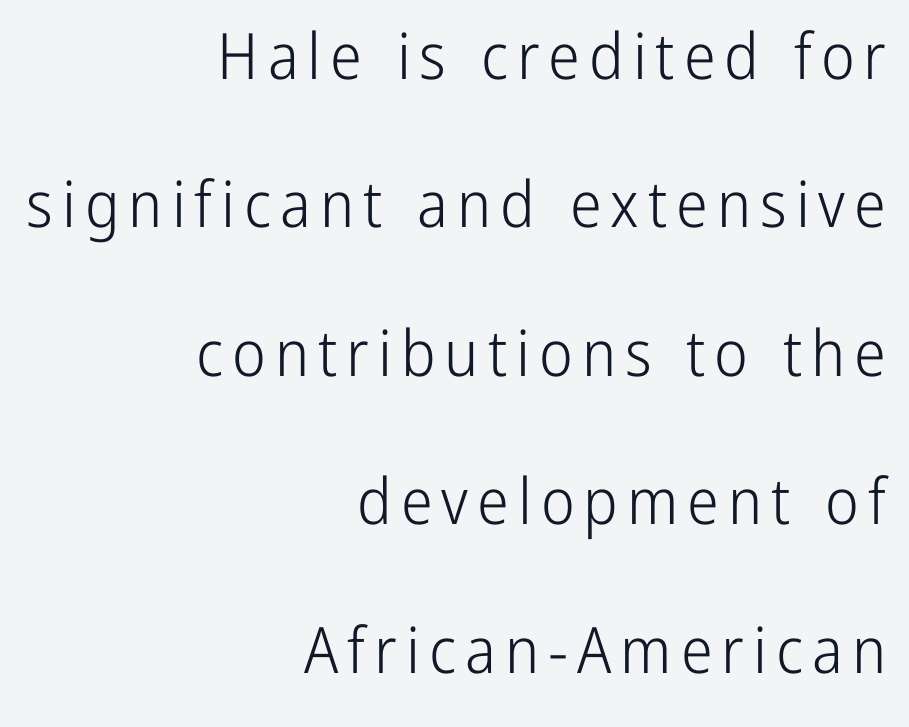
Q: Is the text bold? A: No.
Q: Is the text italic (slanted)? A: No, it is upright.
Q: Is the typeface a serif or a sans-serif typeface? A: Sans-serif.
Q: Is the text underlined? A: No.
Q: How is the paragraph aligned? A: Right-aligned.
Q: Is the spacing between lines tight, normal or loose? A: Loose.
Q: Width (condensed, normal, or wide)? A: Condensed.
Q: Stroke contrast? A: Low.
Q: x-height? A: Medium.
Q: Monospaced? A: No.
